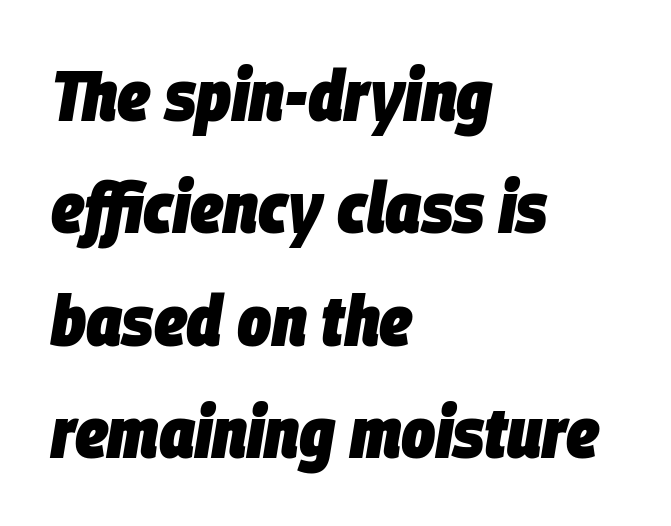
Q: Is the text bold? A: Yes.
Q: Is the text italic (slanted)? A: Yes, it leans right by about 9 degrees.
Q: Is the text underlined? A: No.
Q: How is the paragraph aligned? A: Left-aligned.
Q: Is the spacing between letters normal or unusually wide? A: Normal.
Q: Is the spacing between lines tight, normal or loose? A: Normal.
Q: Width (condensed, normal, or wide)? A: Condensed.
Q: Stroke contrast? A: Low.
Q: x-height? A: Large.
Q: Monospaced? A: No.
